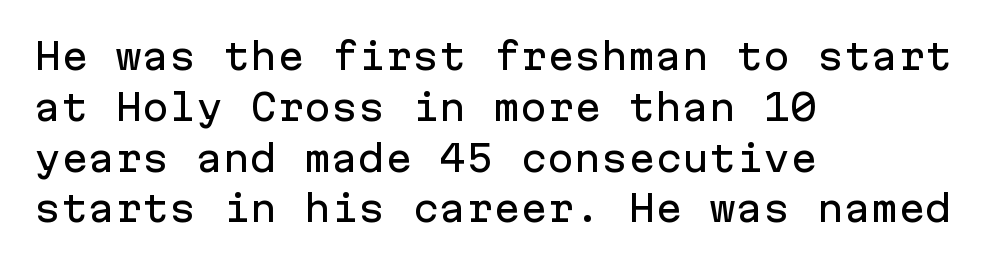
Q: Is the text italic (slanted)? A: No, it is upright.
Q: Is the typeface a serif or a sans-serif typeface? A: Sans-serif.
Q: Is the text underlined? A: No.
Q: How is the paragraph aligned? A: Left-aligned.
Q: Is the spacing between letters normal or unusually wide? A: Normal.
Q: Is the spacing between lines tight, normal or loose? A: Normal.
Q: Width (condensed, normal, or wide)? A: Normal.
Q: Stroke contrast? A: Low.
Q: x-height? A: Medium.
Q: Monospaced? A: Yes.
